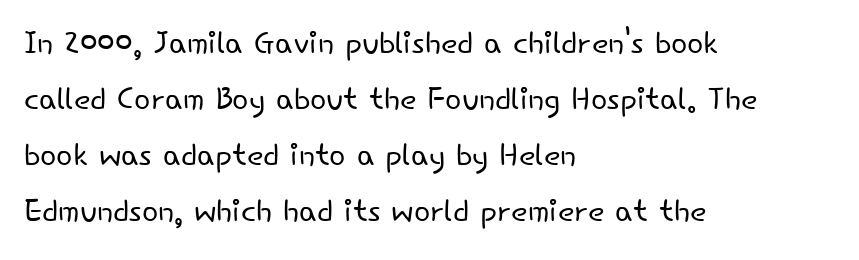
If you drew a ruler down the left edge, every line would touch it. Heft: none added — not bold. Baseline-to-baseline distance is the conventional proportion of letter height. Are there feet on the stems? There aren't — it's a sans. Tracking value appears to be zero — textbook default spacing.
